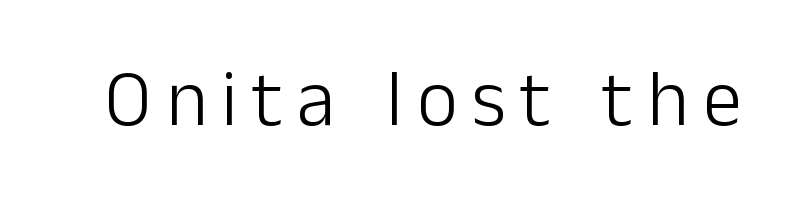
The image shows 79 px light sans-serif type, upright; set not underlined; low stroke contrast and a medium x-height.
